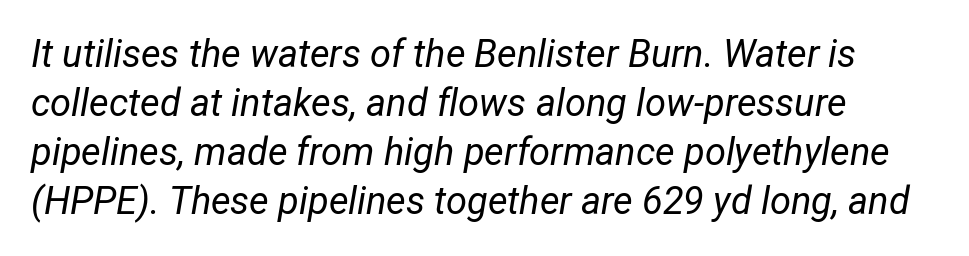
The image shows 38 px regular-weight, condensed type, italic (leaning right); set left-aligned, normal line spacing (1.29x), normal letter spacing, not underlined; low stroke contrast and a medium x-height.
